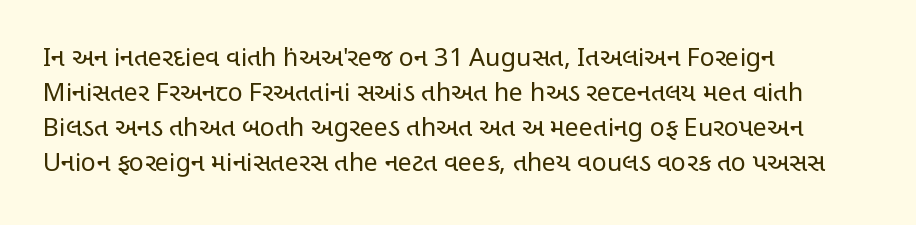
Q: Is the text bold? A: No.
Q: Is the text italic (slanted)? A: No, it is upright.
Q: Is the text underlined? A: No.
Q: How is the paragraph aligned? A: Left-aligned.
Q: Is the spacing between letters normal or unusually wide? A: Normal.
Q: Is the spacing between lines tight, normal or loose? A: Normal.
